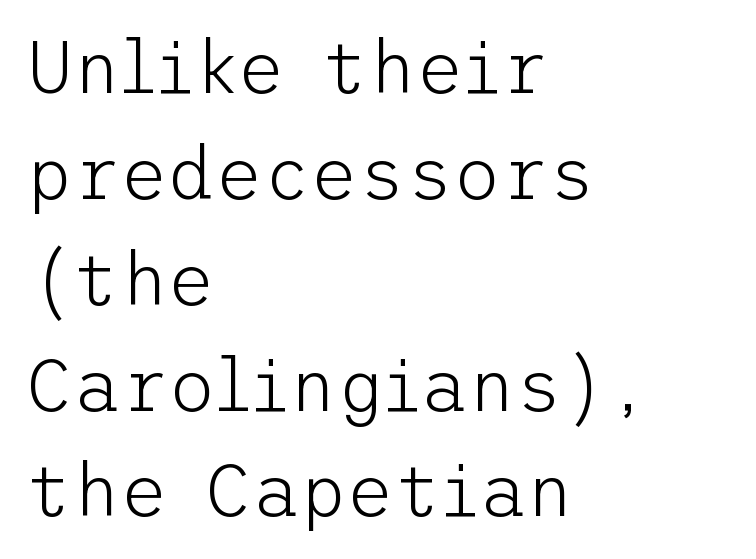
If you drew a ruler down the left edge, every line would touch it. A typesetter would call this leading conventional body-copy spacing. The string is rendered with underlining switched off. The strokes are not fattened; the text isn't bold.
